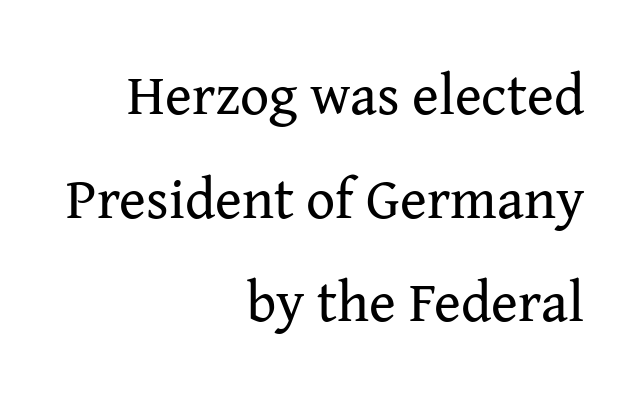
The image shows 57 px regular-weight serif type, upright; set right-aligned, line spacing 1.82x, normal letter spacing, not underlined; medium stroke contrast and a medium x-height.
